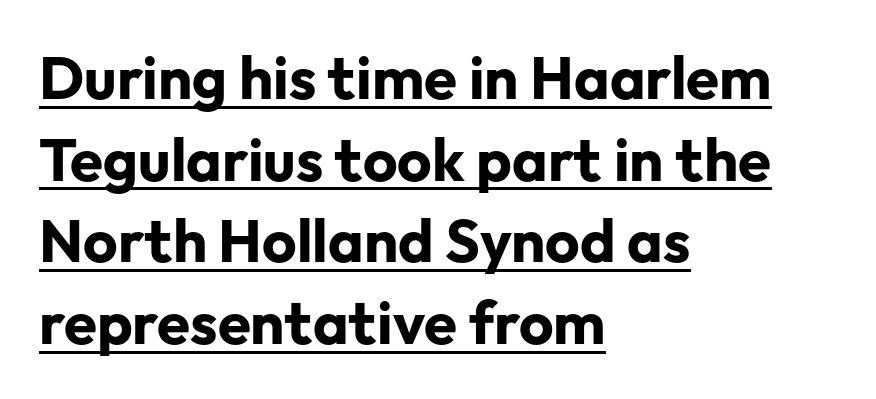
Each line starts at the same left margin while the right side varies. Regarding serifs, this sample does without them. Somebody hit Ctrl+U on this one — the words are underlined. Note the varied advance widths — an 'i' is clearly narrower than an 'm'.
